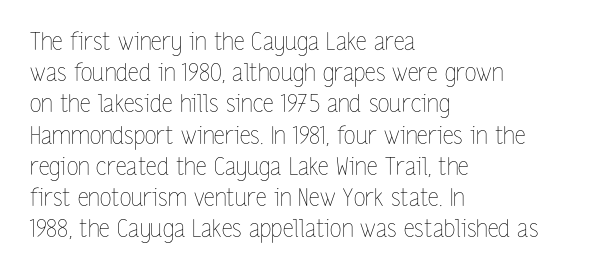
{"italic": "no", "bold": "no", "underline": "no", "align": "left", "line_spacing": "normal", "line_spacing_ratio": 1.3, "letter_spacing": "normal", "letter_spacing_em": 0.0, "glyph_px": 24}
